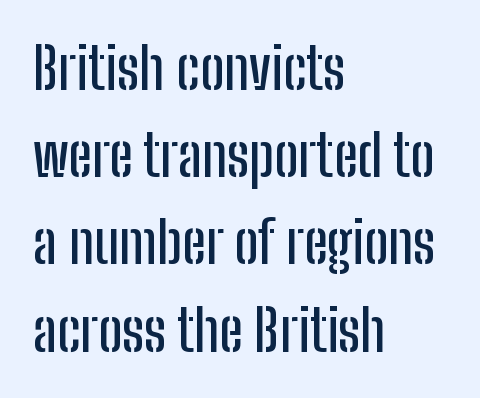
{"serif": "no", "italic": "no", "width": "condensed", "stroke_contrast": "low", "x_height": "medium", "monospaced": "no", "underline": "no", "align": "left", "line_spacing": "normal", "line_spacing_ratio": 1.53, "letter_spacing": "normal", "letter_spacing_em": 0.0, "glyph_px": 57}
